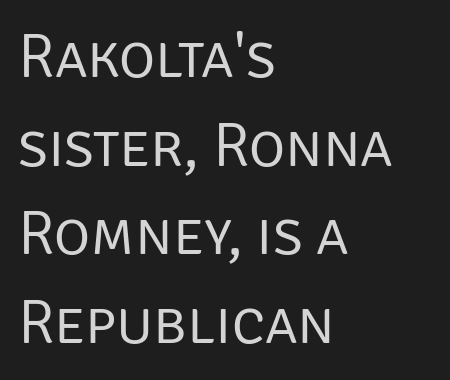
The image shows 62 px regular-weight sans-serif type, upright; set left-aligned, normal line spacing (1.43x), normal letter spacing, not underlined; low stroke contrast and a large x-height.
